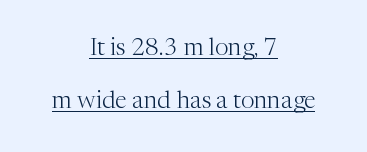
Q: Is the text bold? A: No.
Q: Is the text italic (slanted)? A: No, it is upright.
Q: Is the text underlined? A: Yes.
Q: How is the paragraph aligned? A: Centered.
Q: Is the spacing between letters normal or unusually wide? A: Normal.
Q: Is the spacing between lines tight, normal or loose? A: Loose.
